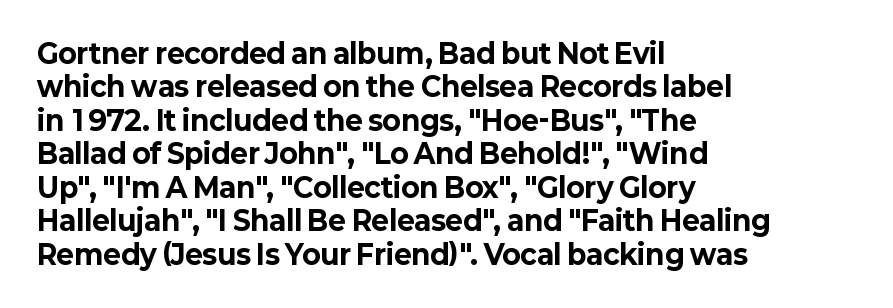
Q: Is the text bold? A: Yes.
Q: Is the text italic (slanted)? A: No, it is upright.
Q: Is the text underlined? A: No.
Q: How is the paragraph aligned? A: Left-aligned.
Q: Is the spacing between letters normal or unusually wide? A: Normal.
